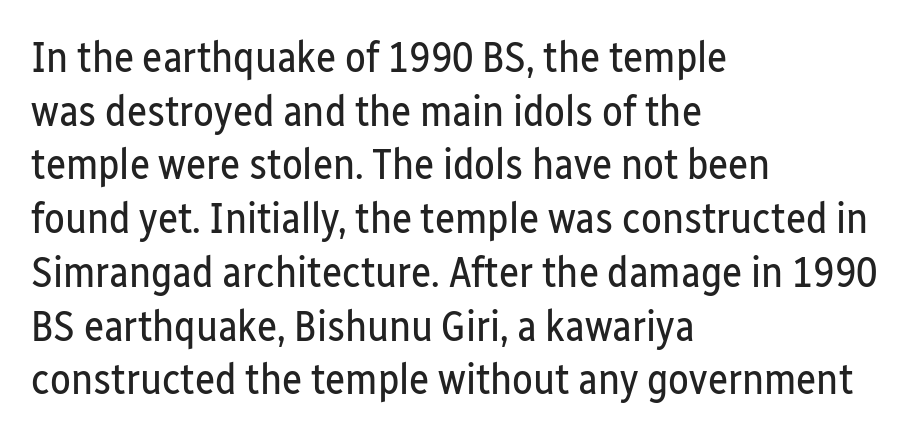
{"serif": "no", "italic": "no", "bold": "no", "weight": "regular", "width": "condensed", "stroke_contrast": "low", "x_height": "medium", "monospaced": "no", "underline": "no", "align": "left", "line_spacing": "normal", "line_spacing_ratio": 1.25, "letter_spacing": "normal", "letter_spacing_em": 0.0, "glyph_px": 43}
